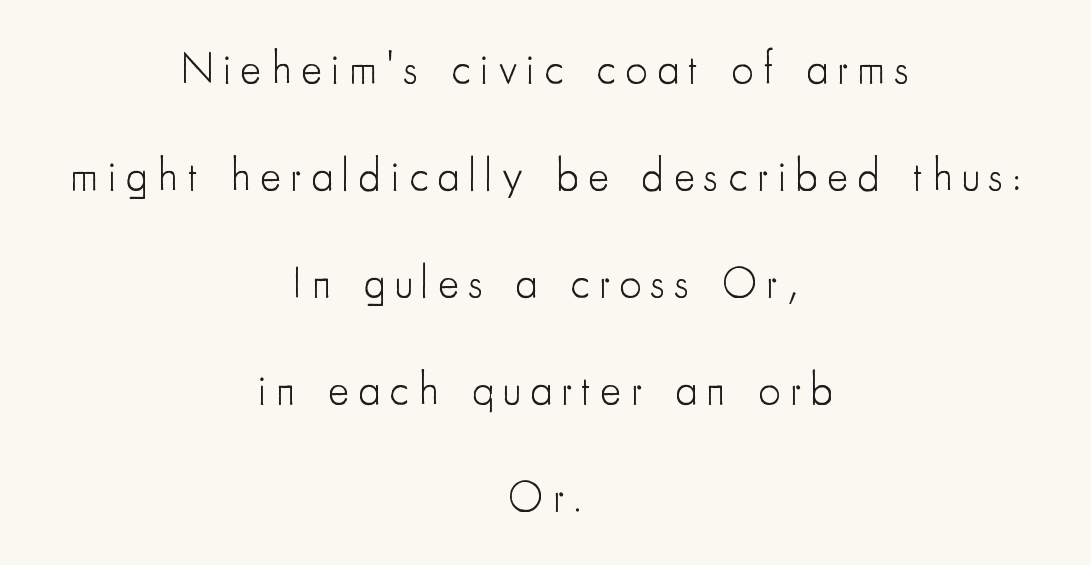
The image shows 44 px light, condensed sans-serif type, upright; set centered, loose line spacing (2.43x), unusually wide letter spacing (+0.22 em), not underlined; low stroke contrast and a small x-height.
